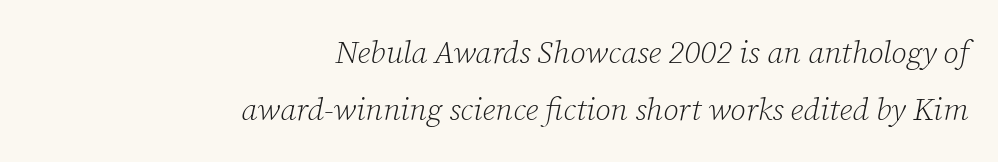
{"serif": "yes", "italic": "yes", "lean": "right", "slant_degrees": 12, "bold": "no", "weight": "light", "width": "normal", "stroke_contrast": "low", "x_height": "medium", "monospaced": "no", "underline": "no", "align": "right", "line_spacing_ratio": 1.84, "letter_spacing": "normal", "letter_spacing_em": 0.0, "glyph_px": 31}
